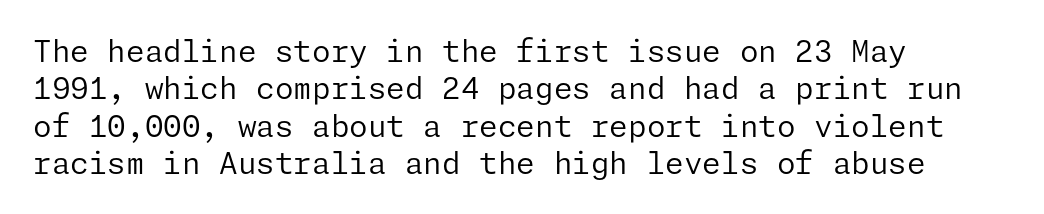
Q: Is the text bold? A: No.
Q: Is the text italic (slanted)? A: No, it is upright.
Q: Is the typeface a serif or a sans-serif typeface? A: Sans-serif.
Q: Is the text underlined? A: No.
Q: How is the paragraph aligned? A: Left-aligned.
Q: Is the spacing between letters normal or unusually wide? A: Normal.
Q: Is the spacing between lines tight, normal or loose? A: Normal.
Q: Width (condensed, normal, or wide)? A: Normal.
Q: Stroke contrast? A: Low.
Q: x-height? A: Medium.
